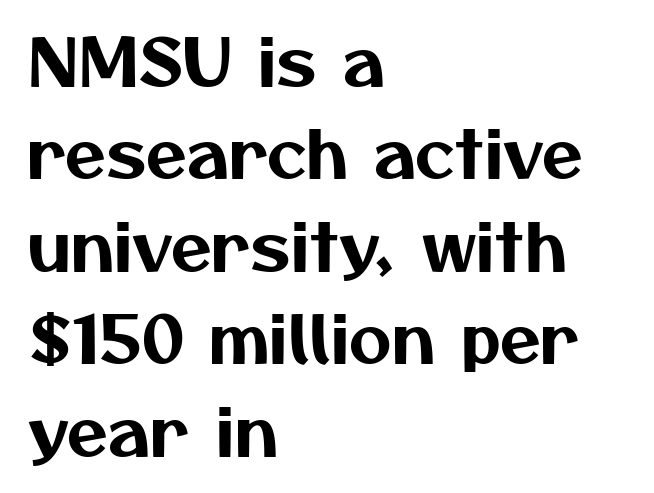
The image shows 66 px sans-serif type; set left-aligned, normal line spacing (1.4x), normal letter spacing, not underlined; medium stroke contrast and a medium x-height.
